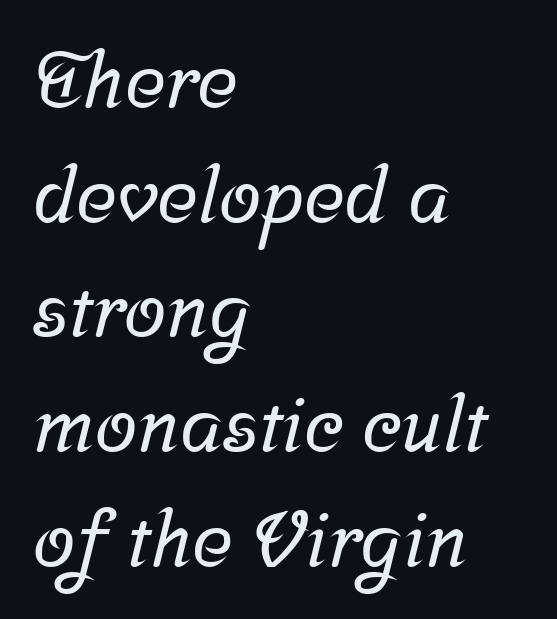
Q: Is the text underlined? A: No.
Q: How is the paragraph aligned? A: Left-aligned.
Q: Is the spacing between letters normal or unusually wide? A: Normal.
Q: Is the spacing between lines tight, normal or loose? A: Normal.
Q: Width (condensed, normal, or wide)? A: Normal.
Q: Stroke contrast? A: Low.
Q: x-height? A: Medium.
Q: Monospaced? A: No.
